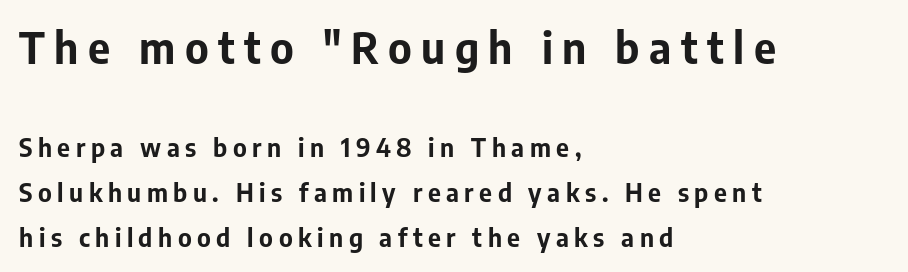
{"serif": "no", "italic": "no", "bold": "yes", "weight": "bold", "width": "normal", "stroke_contrast": "low", "x_height": "medium", "monospaced": "no", "underline": "no", "align": "left", "line_spacing_ratio": 1.8, "letter_spacing": "wide", "letter_spacing_em": 0.22, "larger_block": "first", "size_ratio": 1.72, "glyph_px": 43}
